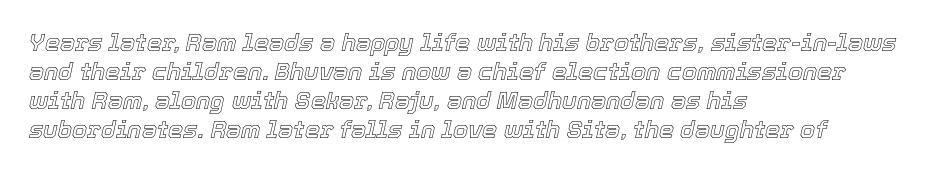
The passage shown is not underscored anywhere. Rendered with sloped, italic letterforms. Teacher's note: observe the even left margin — that is flush-left alignment. The horizontal fit of the characters is conventional and even.
